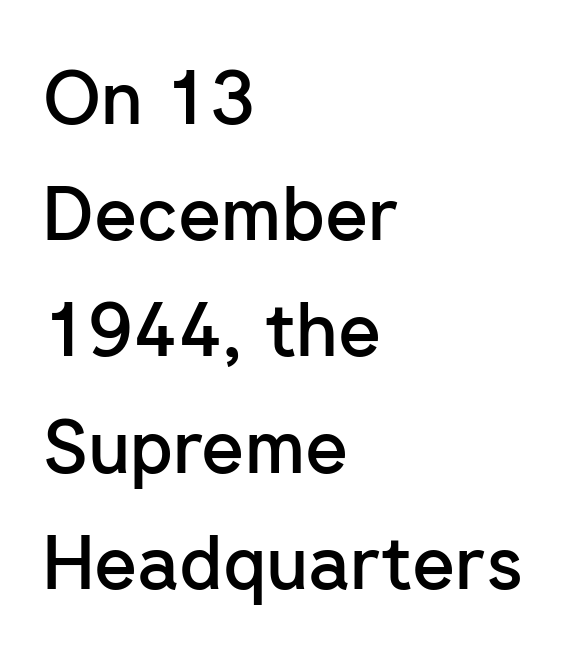
{"serif": "no", "italic": "no", "bold": "semi", "weight": "semibold", "width": "normal", "stroke_contrast": "low", "x_height": "medium", "monospaced": "no", "underline": "no", "align": "left", "line_spacing": "normal", "line_spacing_ratio": 1.57, "letter_spacing": "normal", "letter_spacing_em": 0.0, "glyph_px": 74}
